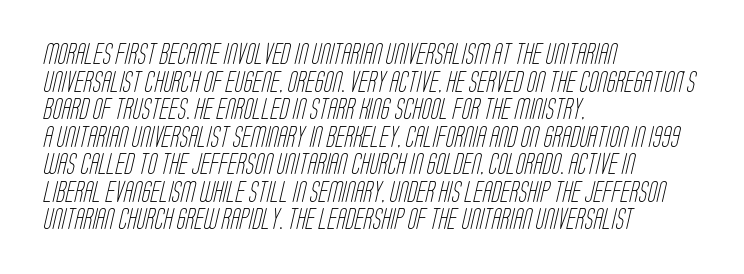
Q: Is the text bold? A: No.
Q: Is the text underlined? A: No.
Q: How is the paragraph aligned? A: Left-aligned.
Q: Is the spacing between letters normal or unusually wide? A: Normal.
Q: Is the spacing between lines tight, normal or loose? A: Normal.
